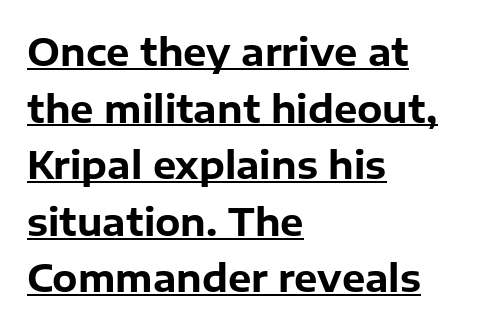
Q: Is the text bold? A: Yes.
Q: Is the text italic (slanted)? A: No, it is upright.
Q: Is the typeface a serif or a sans-serif typeface? A: Sans-serif.
Q: Is the text underlined? A: Yes.
Q: How is the paragraph aligned? A: Left-aligned.
Q: Is the spacing between letters normal or unusually wide? A: Normal.
Q: Is the spacing between lines tight, normal or loose? A: Normal.
Q: Width (condensed, normal, or wide)? A: Normal.
Q: Stroke contrast? A: Low.
Q: x-height? A: Medium.
Q: Monospaced? A: No.
